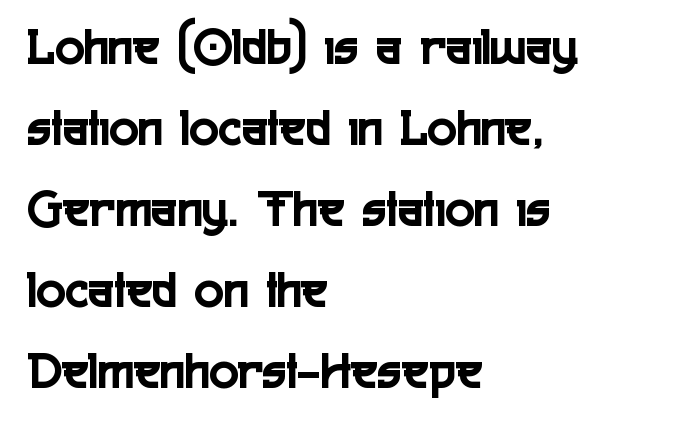
These lines are rendered in a variable-pitch font. Default kerning and tracking; the words read as compact shapes. The text was rendered using a sans face with plain stroke endings. The strip under each line holds only bare page. The passage is arranged the way most books set body copy — flush left.
